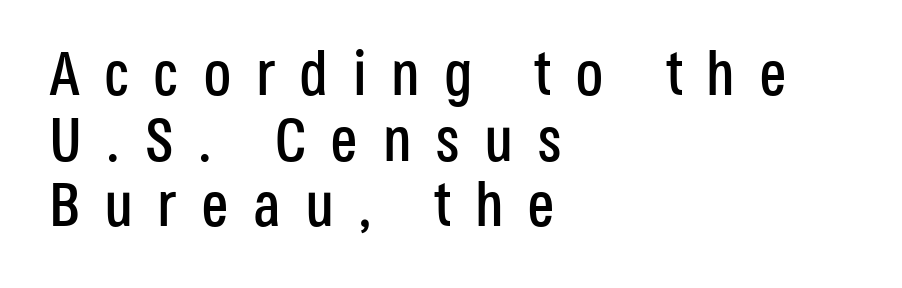
The face used here is rendered with a markedly widened letterfit. Varying glyph widths throughout — classic text-font behaviour. The passage shown is typeset with a sans-serif family. Ordinary non-slanted type is in use. The passage is arranged the way most books set body copy — flush left.
